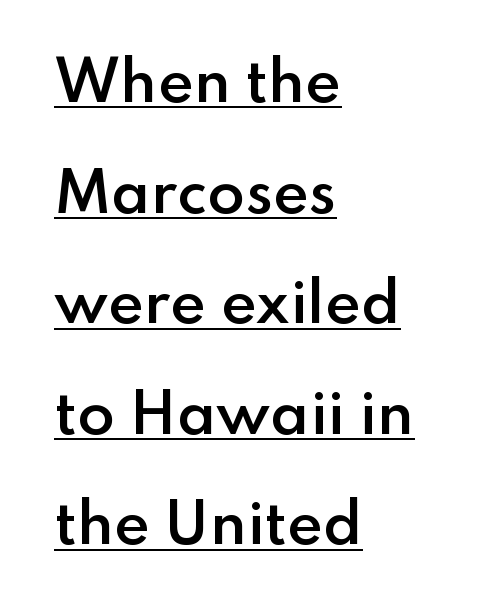
Spacing verdict: proportional, widths tailored to each character. Beneath each row of characters lies a ruled line. Horizontal bands of white between lines are thick stripes. The letterforms sit shoulder to shoulder at normal distance. If you drew a ruler down the left edge, every line would touch it.
